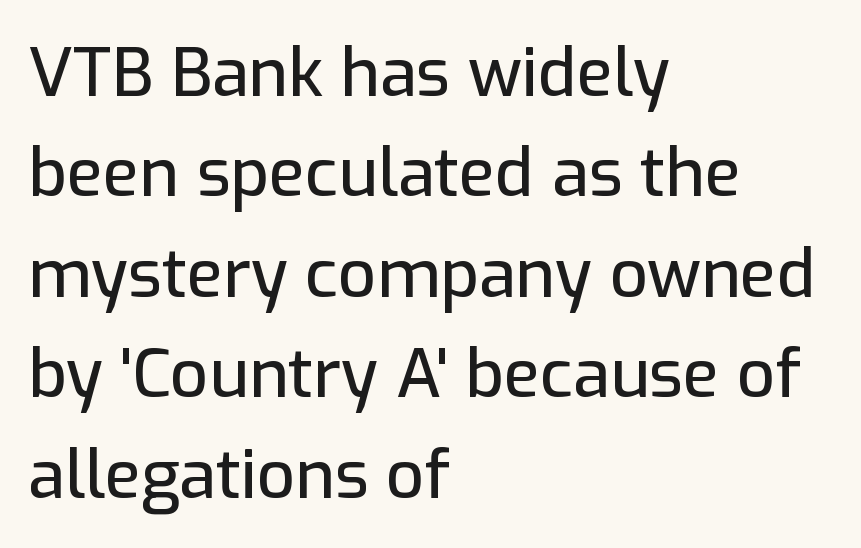
{"serif": "no", "italic": "no", "width": "normal", "stroke_contrast": "low", "x_height": "medium", "monospaced": "no", "underline": "no", "align": "left", "line_spacing": "normal", "line_spacing_ratio": 1.5, "letter_spacing": "normal", "letter_spacing_em": 0.0, "glyph_px": 67}
